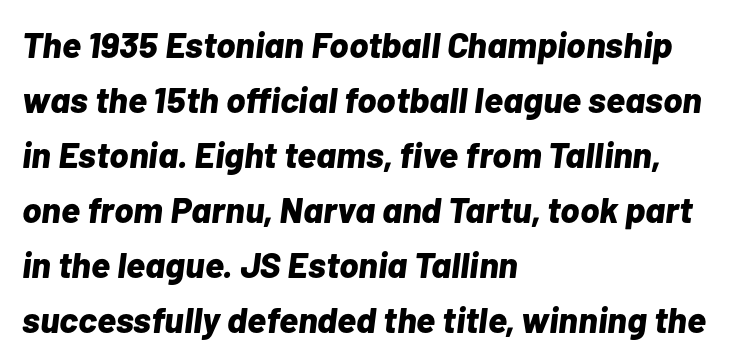
{"italic": "yes", "lean": "right", "slant_degrees": 7, "bold": "yes", "weight": "bold", "width": "normal", "stroke_contrast": "low", "x_height": "medium", "monospaced": "no", "underline": "no", "align": "left", "line_spacing": "normal", "line_spacing_ratio": 1.53, "letter_spacing": "normal", "letter_spacing_em": 0.0, "glyph_px": 36}
